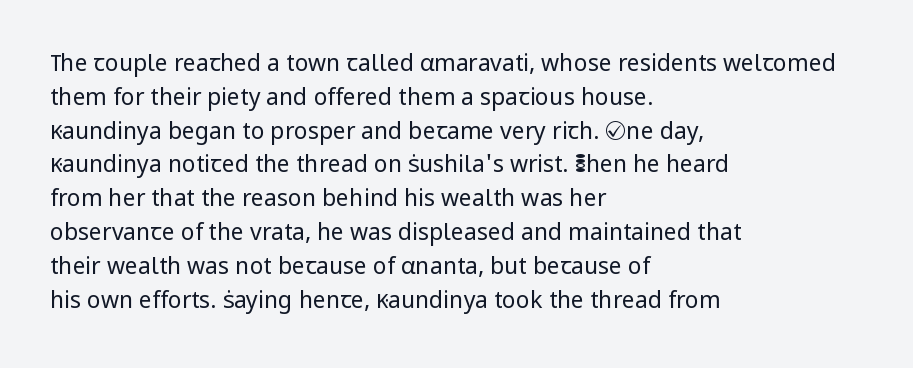
Q: Is the text bold? A: No.
Q: Is the text italic (slanted)? A: No, it is upright.
Q: Is the text underlined? A: No.
Q: How is the paragraph aligned? A: Left-aligned.
Q: Is the spacing between letters normal or unusually wide? A: Normal.
Q: Is the spacing between lines tight, normal or loose? A: Normal.
